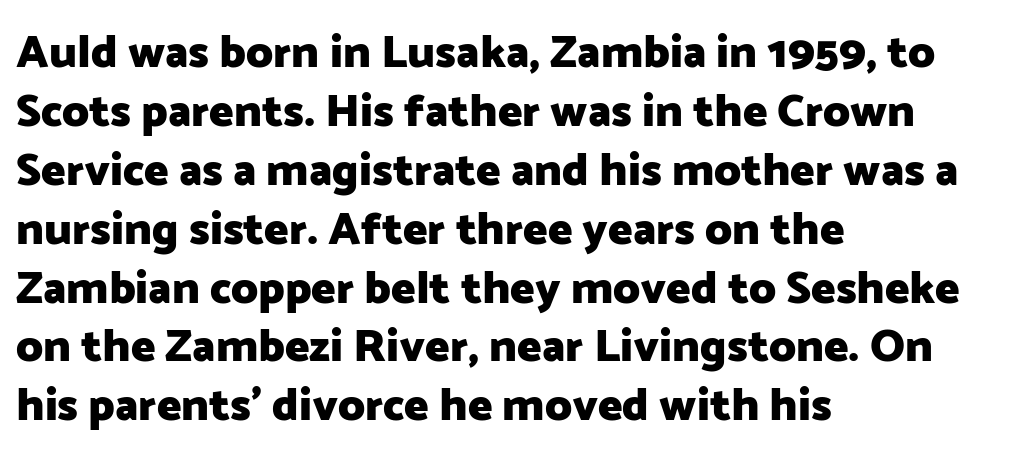
The image shows 46 px heavy sans-serif type, upright; set left-aligned, normal line spacing (1.28x), normal letter spacing, not underlined; low stroke contrast and a medium x-height.
